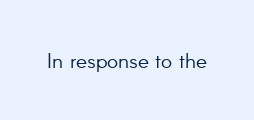
The passage shown is not underscored anywhere. The font's upright variant was chosen for this text. Stems here are at most as thick as an everyday book face. Observe the ordinary spacing: letters are neighbours, not strangers.
